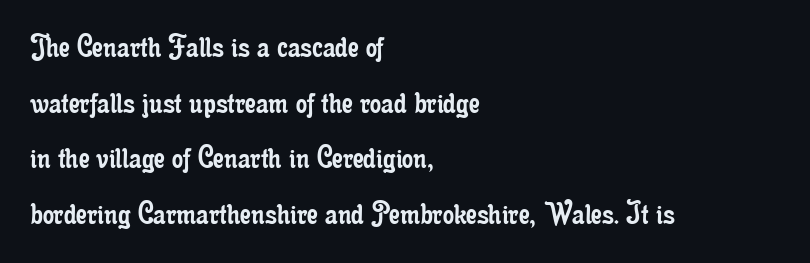
{"serif": "yes", "italic": "no", "bold": "no", "weight": "regular", "width": "condensed", "stroke_contrast": "low", "x_height": "small", "monospaced": "no", "underline": "no", "align": "left", "line_spacing": "normal", "line_spacing_ratio": 1.59, "letter_spacing": "normal", "letter_spacing_em": 0.0, "glyph_px": 35}
